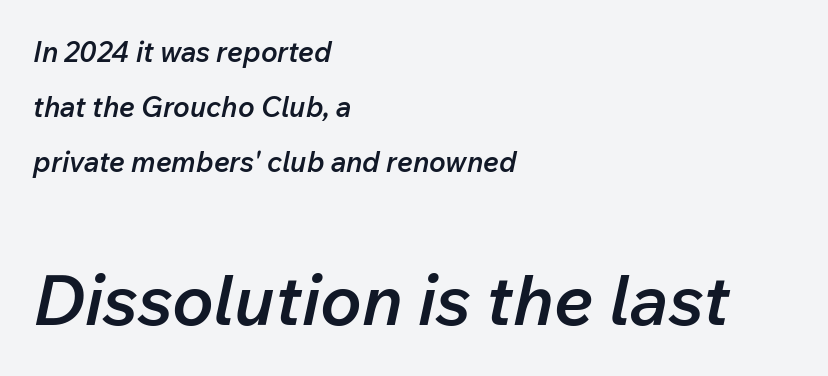
A typesetter would call this proportional, since set widths differ per character. Regarding leading, the lines here are spaced well apart. The words here are not underlined. Tracking here is standard; glyphs follow each other at the usual distance. What weight is shown? A semibold, between regular and bold.
